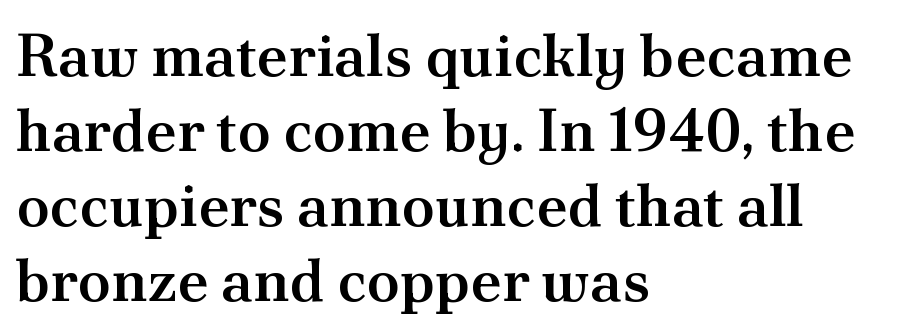
{"serif": "yes", "italic": "no", "bold": "semi", "weight": "semibold", "width": "normal", "stroke_contrast": "medium", "x_height": "small", "monospaced": "no", "underline": "no", "align": "left", "line_spacing": "normal", "line_spacing_ratio": 1.25, "letter_spacing": "normal", "letter_spacing_em": 0.0, "glyph_px": 60}
